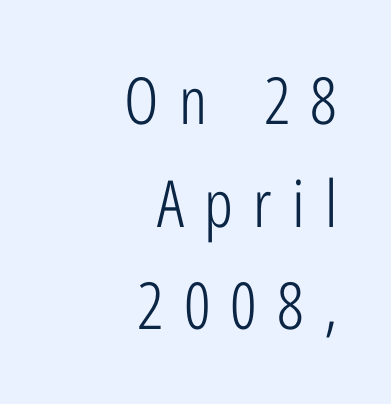
Q: Is the text bold? A: No.
Q: Is the text italic (slanted)? A: No, it is upright.
Q: Is the typeface a serif or a sans-serif typeface? A: Sans-serif.
Q: Is the text underlined? A: No.
Q: How is the paragraph aligned? A: Right-aligned.
Q: Is the spacing between letters normal or unusually wide? A: Unusually wide.
Q: Is the spacing between lines tight, normal or loose? A: Normal.
Q: Width (condensed, normal, or wide)? A: Condensed.
Q: Stroke contrast? A: Low.
Q: x-height? A: Medium.
Q: Monospaced? A: No.
